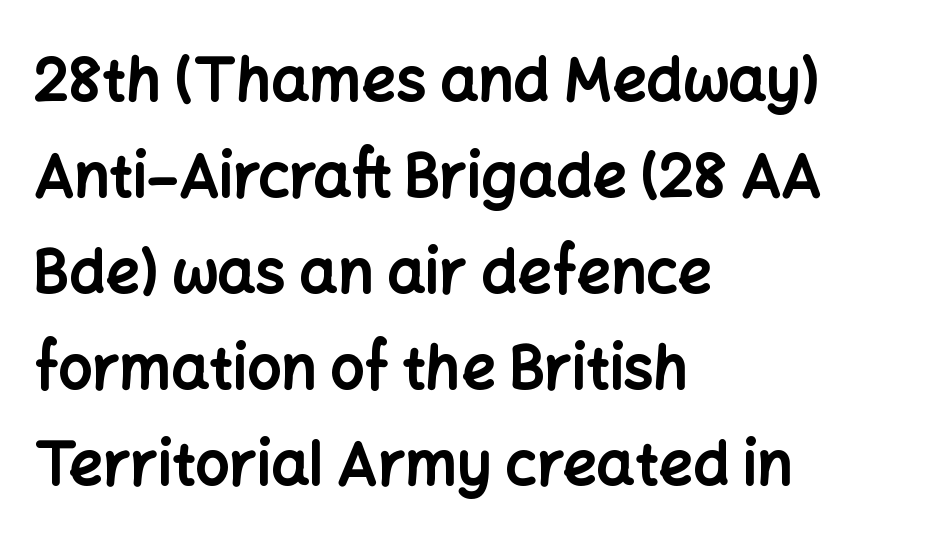
Tracking here is standard; glyphs follow each other at the usual distance. Font category for this specimen: sans-serif. These lines are rendered in a variable-pitch font. This is heavy type, rendered in bold.
